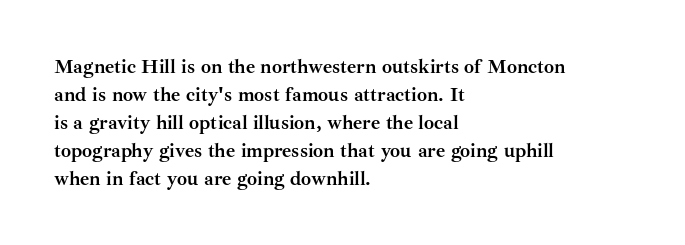
Its strokes are broad and dark, the hallmark of bold type. Plain, unruled lines of type. The paragraph shown leans on its left margin. Reading down the column, the eye jumps a familiar distance to each next line. Vertical strokes here are truly vertical.
